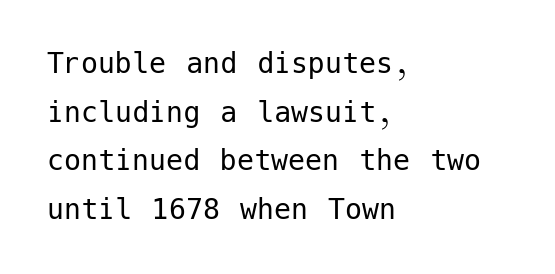
Underlining? Definitely not there. The type sits square on the baseline with zero lean. Is there much room between lines? A standard amount, neither cramped nor airy. Does the type have serifs? No, each stem ends abruptly. Heft: none added — not bold. The rag falls on the right side of this text block.
